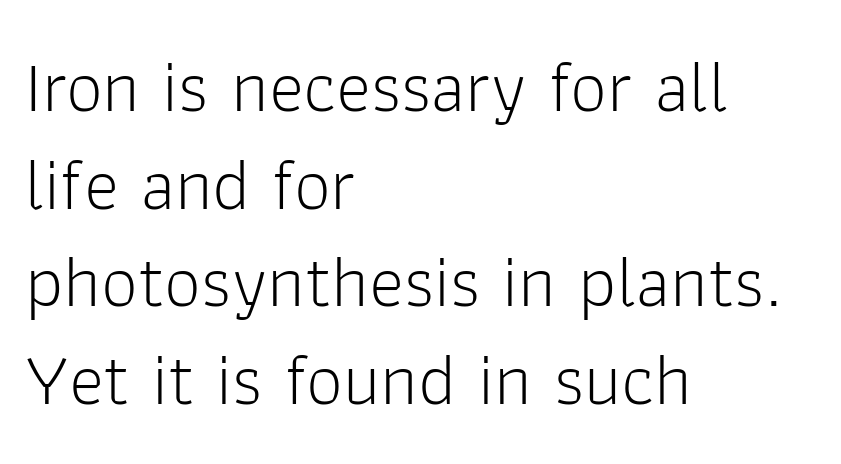
Q: Is the text bold? A: No.
Q: Is the text italic (slanted)? A: No, it is upright.
Q: Is the typeface a serif or a sans-serif typeface? A: Sans-serif.
Q: Is the text underlined? A: No.
Q: How is the paragraph aligned? A: Left-aligned.
Q: Is the spacing between letters normal or unusually wide? A: Normal.
Q: Is the spacing between lines tight, normal or loose? A: Normal.
Q: Width (condensed, normal, or wide)? A: Normal.
Q: Stroke contrast? A: Low.
Q: x-height? A: Medium.
Q: Monospaced? A: No.
